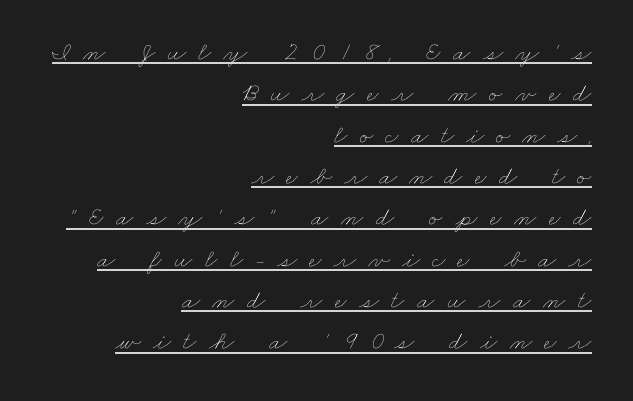
Q: Is the text bold? A: No.
Q: Is the text underlined? A: Yes.
Q: How is the paragraph aligned? A: Right-aligned.
Q: Is the spacing between letters normal or unusually wide? A: Unusually wide.
Q: Is the spacing between lines tight, normal or loose? A: Normal.
